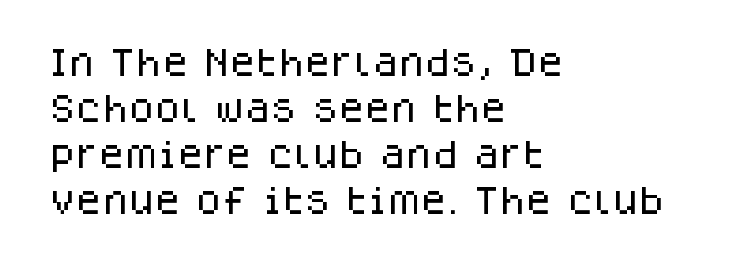
{"serif": "no", "italic": "no", "width": "normal", "stroke_contrast": "low", "x_height": "large", "monospaced": "no", "underline": "no", "align": "left", "line_spacing": "normal", "line_spacing_ratio": 1.53, "letter_spacing": "normal", "letter_spacing_em": 0.0, "glyph_px": 30}
